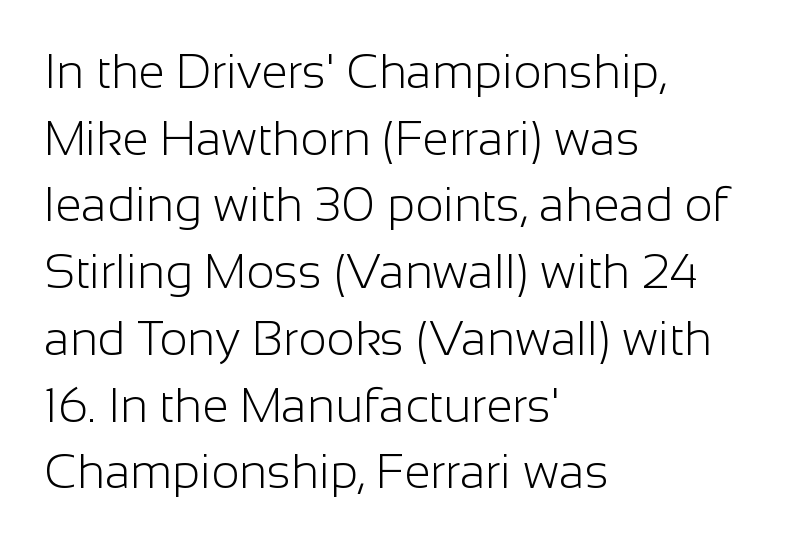
Examine the stroke ends and you'll find no serifs. Notice how the stems are strictly vertical — no italics here. The zone under the glyphs is completely vacant. The strokes are not fattened; the text isn't bold. The rendering anchors every line to the left-hand side.
